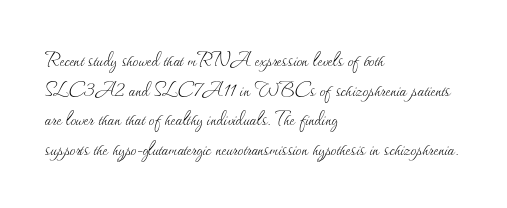
The image shows 23 px text type; set left-aligned, normal line spacing (1.29x), normal letter spacing, not underlined.
